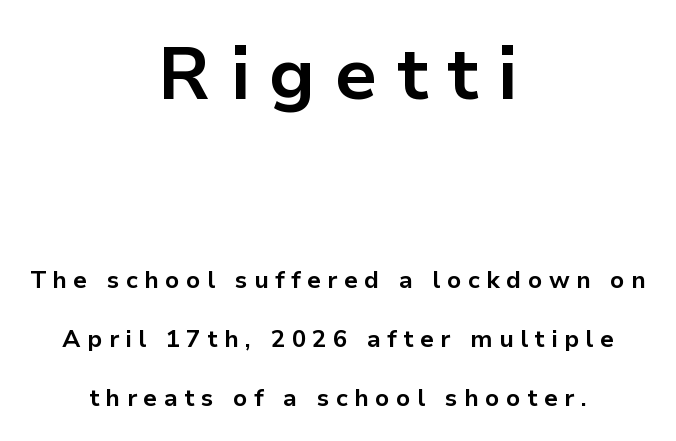
{"serif": "no", "italic": "no", "bold": "yes", "weight": "bold", "width": "normal", "stroke_contrast": "low", "x_height": "medium", "monospaced": "no", "underline": "no", "align": "center", "line_spacing": "loose", "line_spacing_ratio": 2.46, "letter_spacing": "wide", "letter_spacing_em": 0.26, "larger_block": "first", "size_ratio": 3.04, "glyph_px": 73}
